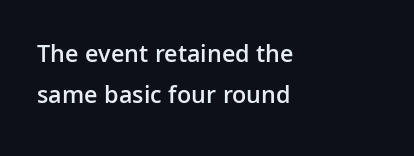
The image shows 25 px text type, upright; set left-aligned, normal line spacing (1.64x), normal letter spacing, not underlined.
